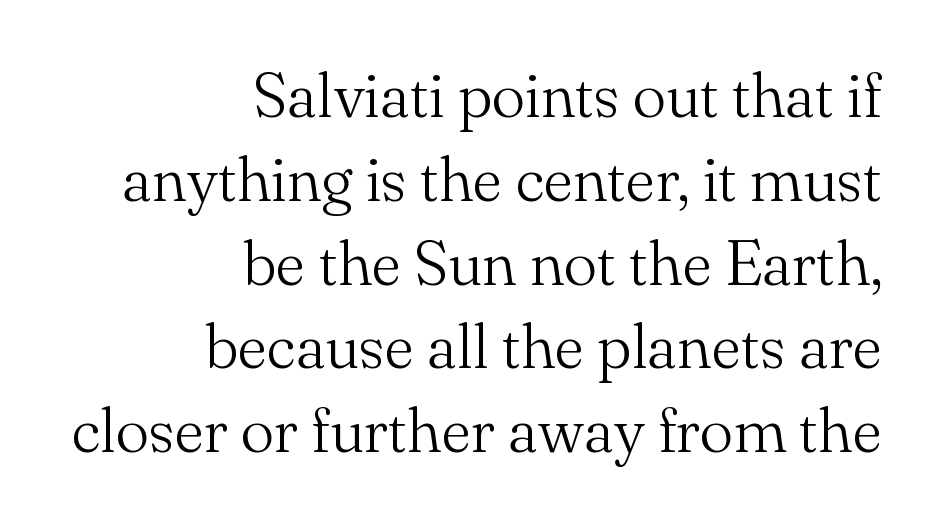
The image shows 63 px light serif type, upright; set right-aligned, normal line spacing (1.33x), normal letter spacing, not underlined; medium stroke contrast and a small x-height.
